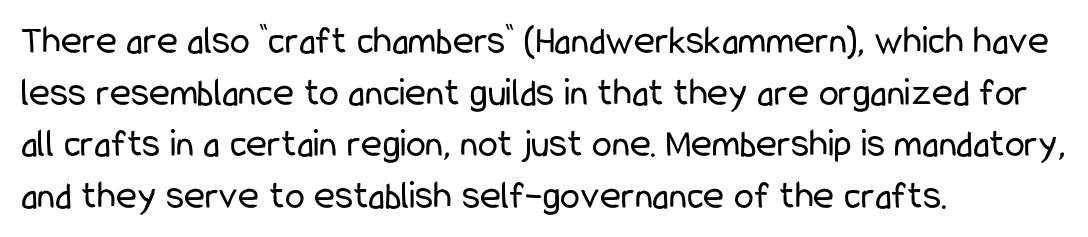
When letters stand straight like this, we call the style roman or upright. The passage shown is typeset with a sans-serif family. The rendering keeps characters at their native spacing. The paragraph has a hard left edge and a soft right edge. Spacing verdict: proportional, widths tailored to each character. A quiet, ordinary-to-light weight characterises the typeface.
